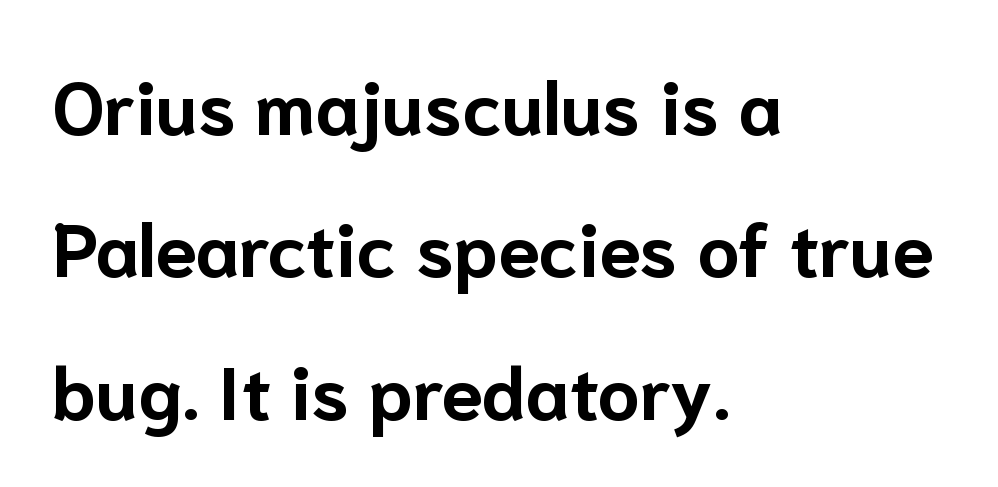
Q: Is the text bold? A: Yes.
Q: Is the text italic (slanted)? A: No, it is upright.
Q: Is the typeface a serif or a sans-serif typeface? A: Sans-serif.
Q: Is the text underlined? A: No.
Q: How is the paragraph aligned? A: Left-aligned.
Q: Is the spacing between letters normal or unusually wide? A: Normal.
Q: Is the spacing between lines tight, normal or loose? A: Loose.
Q: Width (condensed, normal, or wide)? A: Normal.
Q: Stroke contrast? A: Low.
Q: x-height? A: Medium.
Q: Monospaced? A: No.
